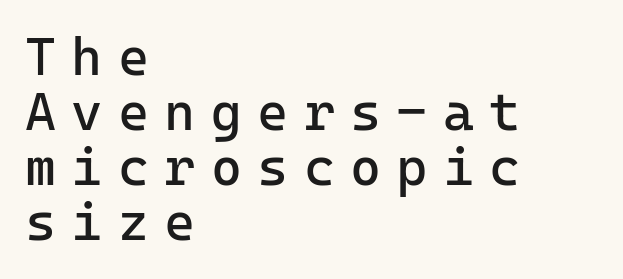
Q: Is the text bold? A: No.
Q: Is the text italic (slanted)? A: No, it is upright.
Q: Is the typeface a serif or a sans-serif typeface? A: Sans-serif.
Q: Is the text underlined? A: No.
Q: How is the paragraph aligned? A: Left-aligned.
Q: Is the spacing between letters normal or unusually wide? A: Unusually wide.
Q: Is the spacing between lines tight, normal or loose? A: Tight.
Q: Width (condensed, normal, or wide)? A: Normal.
Q: Stroke contrast? A: Low.
Q: x-height? A: Medium.
Q: Monospaced? A: Yes.
